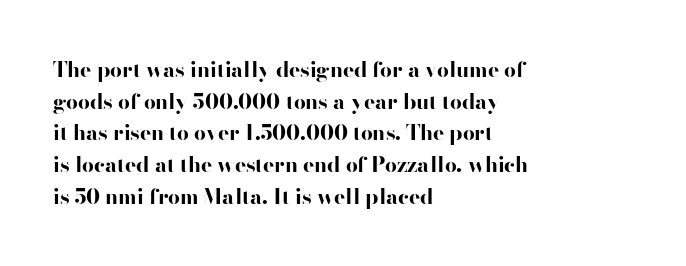
{"italic": "no", "bold": "yes", "underline": "no", "align": "left", "line_spacing": "normal", "line_spacing_ratio": 1.51, "letter_spacing": "normal", "letter_spacing_em": 0.0, "glyph_px": 21}
